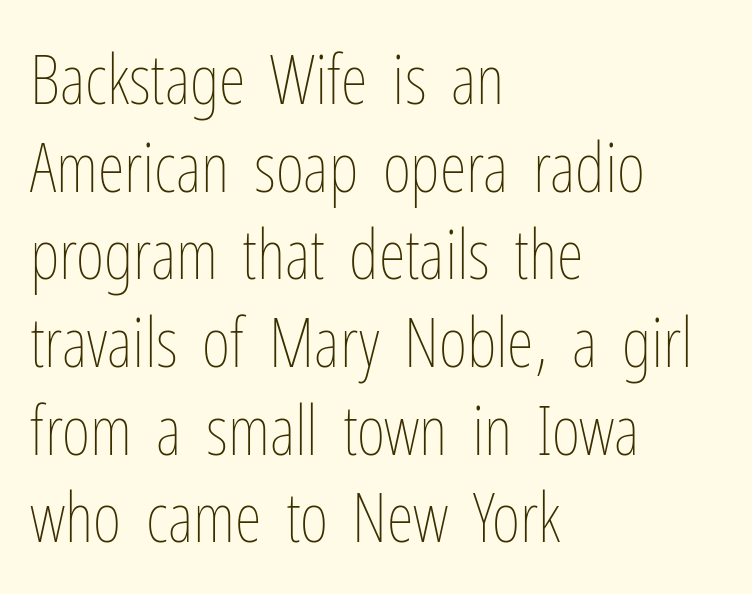
Stems here are at most as thick as an everyday book face. Quick note: not italic, upright. The vertical gap from one line to the next is medium. Check under the words: just untouched page. Nobody touched the tracking dial on this one.
